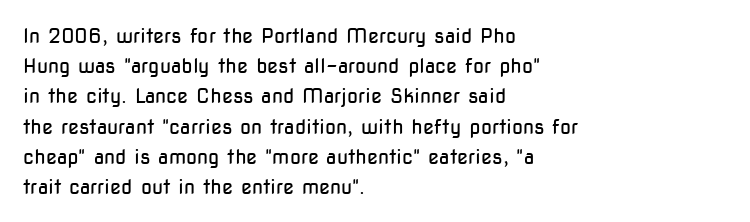
What stands out about the letter spacing? Nothing — it is the standard amount. The axis of the letterforms is exactly vertical. Check the space under the baseline: it is left empty. Evenly set lines give the paragraph a standard silhouette.
